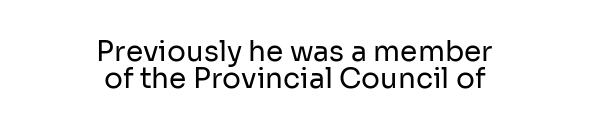
Q: Is the text bold? A: No.
Q: Is the text italic (slanted)? A: No, it is upright.
Q: Is the typeface a serif or a sans-serif typeface? A: Sans-serif.
Q: Is the text underlined? A: No.
Q: How is the paragraph aligned? A: Centered.
Q: Is the spacing between letters normal or unusually wide? A: Normal.
Q: Is the spacing between lines tight, normal or loose? A: Tight.
Q: Width (condensed, normal, or wide)? A: Normal.
Q: Stroke contrast? A: Low.
Q: x-height? A: Medium.
Q: Monospaced? A: No.
